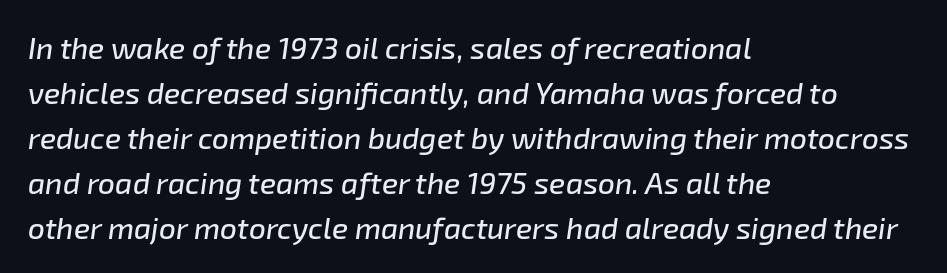
{"italic": "yes", "lean": "right", "slant_degrees": 8, "width": "normal", "stroke_contrast": "low", "x_height": "medium", "monospaced": "no", "underline": "no", "align": "left", "line_spacing": "normal", "line_spacing_ratio": 1.5, "letter_spacing": "normal", "letter_spacing_em": 0.0, "glyph_px": 30}
